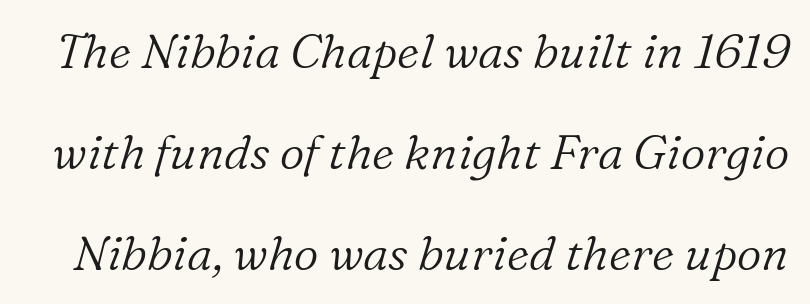
Q: Is the text bold? A: No.
Q: Is the text italic (slanted)? A: Yes, it leans right by about 16 degrees.
Q: Is the typeface a serif or a sans-serif typeface? A: Serif.
Q: Is the text underlined? A: No.
Q: Is the spacing between letters normal or unusually wide? A: Normal.
Q: Is the spacing between lines tight, normal or loose? A: Loose.
Q: Width (condensed, normal, or wide)? A: Normal.
Q: Stroke contrast? A: Low.
Q: x-height? A: Medium.
Q: Monospaced? A: No.
